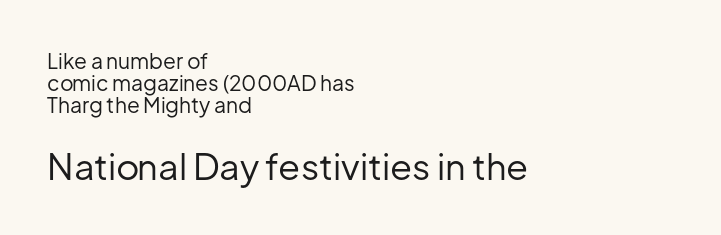
Q: Is the text bold? A: No.
Q: Is the text italic (slanted)? A: No, it is upright.
Q: Is the typeface a serif or a sans-serif typeface? A: Sans-serif.
Q: Is the text underlined? A: No.
Q: How is the paragraph aligned? A: Left-aligned.
Q: Is the spacing between letters normal or unusually wide? A: Normal.
Q: Is the spacing between lines tight, normal or loose? A: Tight.
Q: Which block of text is set in a larger size, the first (top) or the second (bottom)? A: The second (bottom) one.
Q: Width (condensed, normal, or wide)? A: Normal.
Q: Stroke contrast? A: Low.
Q: x-height? A: Medium.
Q: Monospaced? A: No.
